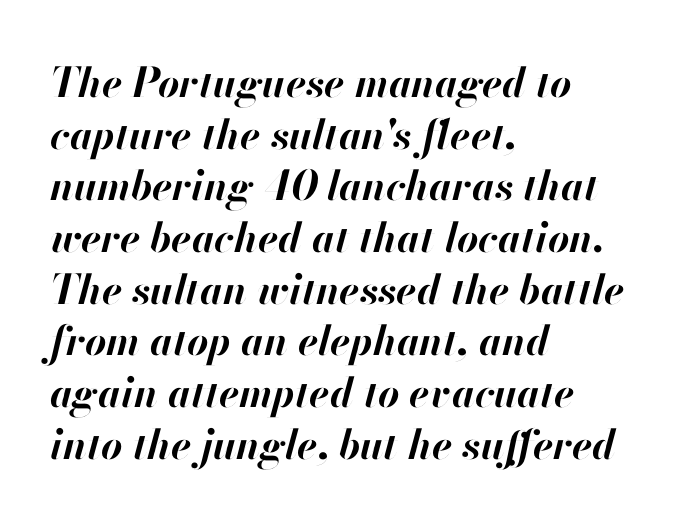
Q: Is the text bold? A: Yes.
Q: Is the text italic (slanted)? A: Yes, it leans right by about 13 degrees.
Q: Is the text underlined? A: No.
Q: How is the paragraph aligned? A: Left-aligned.
Q: Is the spacing between letters normal or unusually wide? A: Normal.
Q: Is the spacing between lines tight, normal or loose? A: Normal.
Q: Width (condensed, normal, or wide)? A: Normal.
Q: Stroke contrast? A: High.
Q: x-height? A: Small.
Q: Monospaced? A: No.
